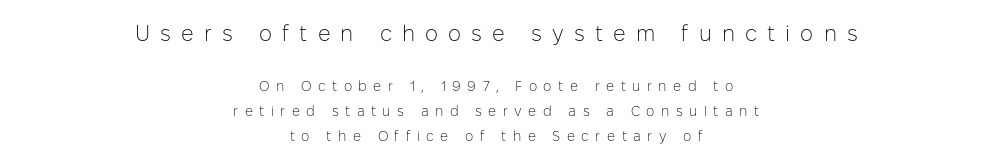
{"italic": "no", "bold": "no", "underline": "no", "align": "center", "line_spacing_ratio": 1.78, "letter_spacing": "wide", "letter_spacing_em": 0.46, "larger_block": "first", "size_ratio": 1.57, "glyph_px": 22}
